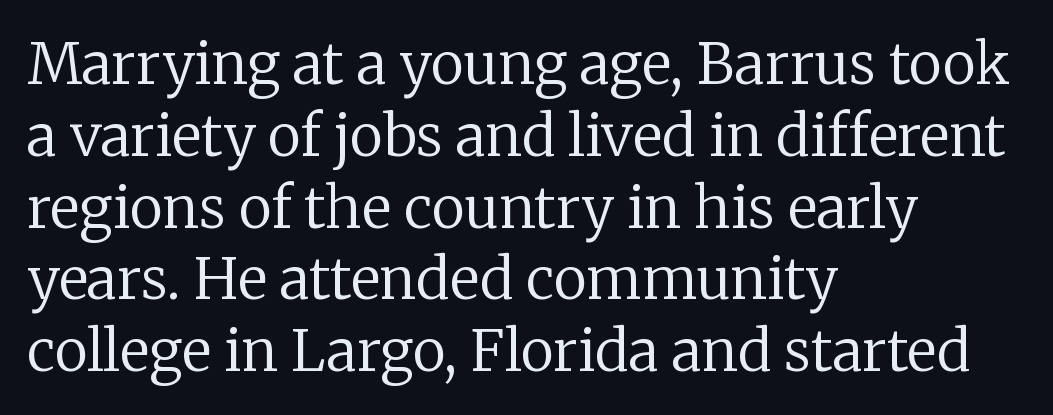
The image shows 57 px regular-weight serif type, upright; set left-aligned, normal line spacing (1.26x), normal letter spacing, not underlined; low stroke contrast and a medium x-height.
